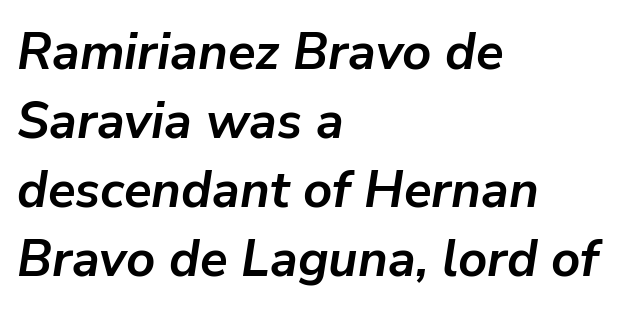
{"italic": "yes", "lean": "right", "slant_degrees": 9, "bold": "yes", "weight": "semibold", "width": "normal", "stroke_contrast": "low", "x_height": "medium", "monospaced": "no", "underline": "no", "align": "left", "line_spacing": "normal", "line_spacing_ratio": 1.35, "letter_spacing": "normal", "letter_spacing_em": 0.0, "glyph_px": 51}
